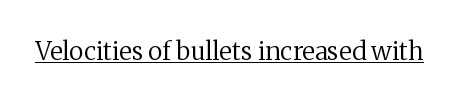
{"italic": "no", "bold": "no", "underline": "yes", "letter_spacing": "normal", "letter_spacing_em": 0.0, "glyph_px": 25}
